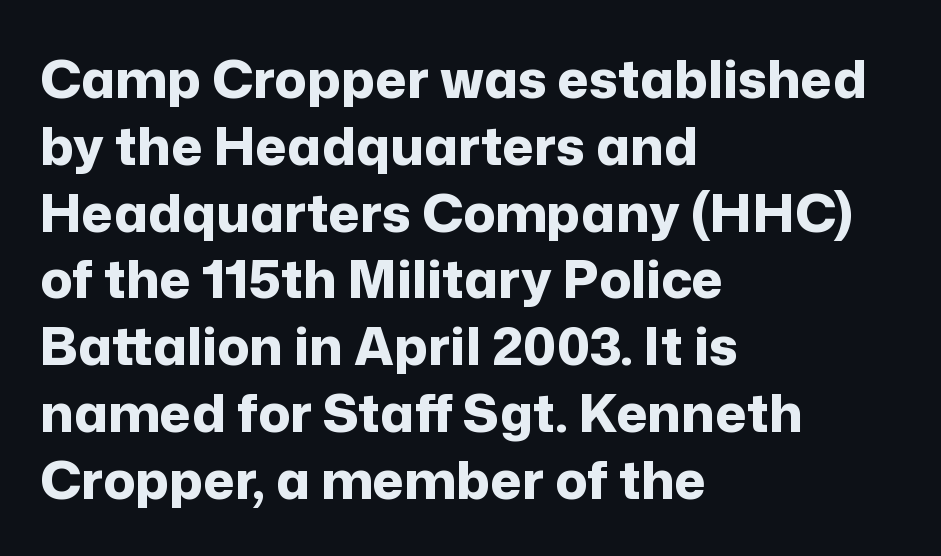
Q: Is the text bold? A: Yes.
Q: Is the text italic (slanted)? A: No, it is upright.
Q: Is the typeface a serif or a sans-serif typeface? A: Sans-serif.
Q: Is the text underlined? A: No.
Q: How is the paragraph aligned? A: Left-aligned.
Q: Is the spacing between letters normal or unusually wide? A: Normal.
Q: Is the spacing between lines tight, normal or loose? A: Normal.
Q: Width (condensed, normal, or wide)? A: Normal.
Q: Stroke contrast? A: Low.
Q: x-height? A: Medium.
Q: Monospaced? A: No.
